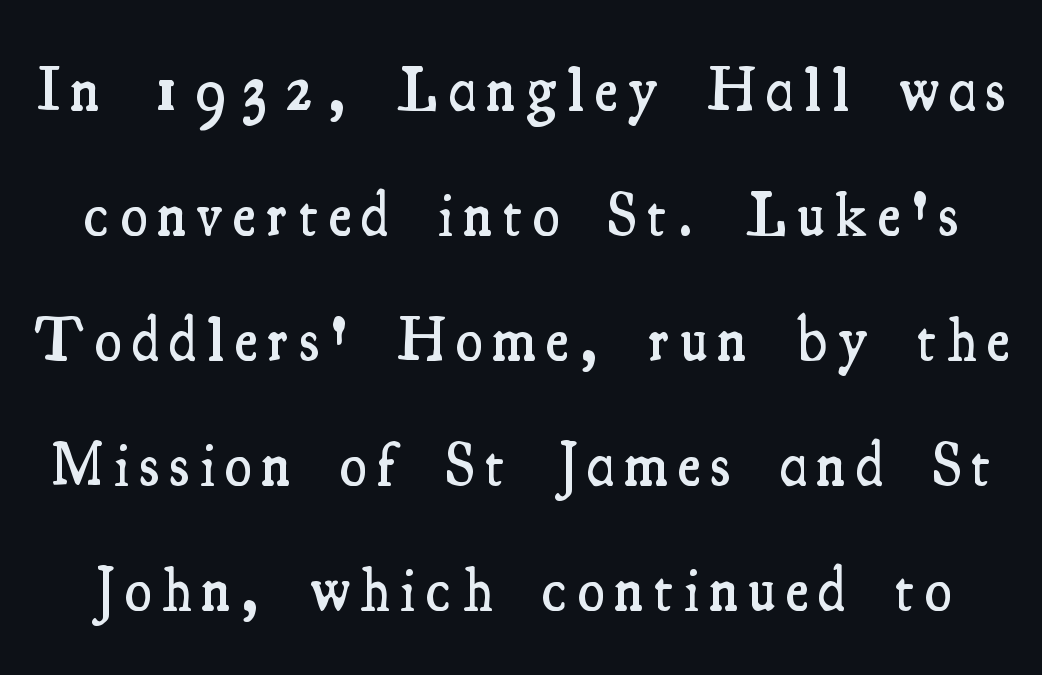
Q: Is the text bold? A: Semi-bold.
Q: Is the text italic (slanted)? A: No, it is upright.
Q: Is the typeface a serif or a sans-serif typeface? A: Serif.
Q: Is the text underlined? A: No.
Q: Is the spacing between lines tight, normal or loose? A: Loose.
Q: Width (condensed, normal, or wide)? A: Condensed.
Q: Stroke contrast? A: Medium.
Q: x-height? A: Small.
Q: Monospaced? A: No.
